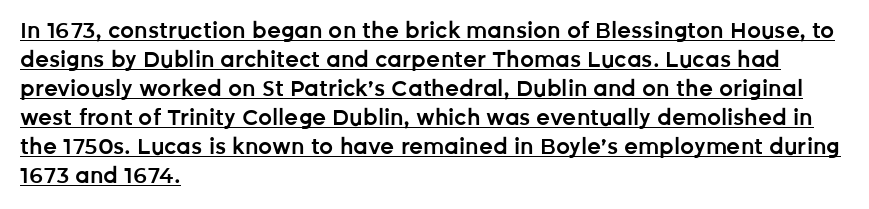
The image shows 22 px text type, upright; set left-aligned, normal line spacing (1.32x), normal letter spacing, underlined.
